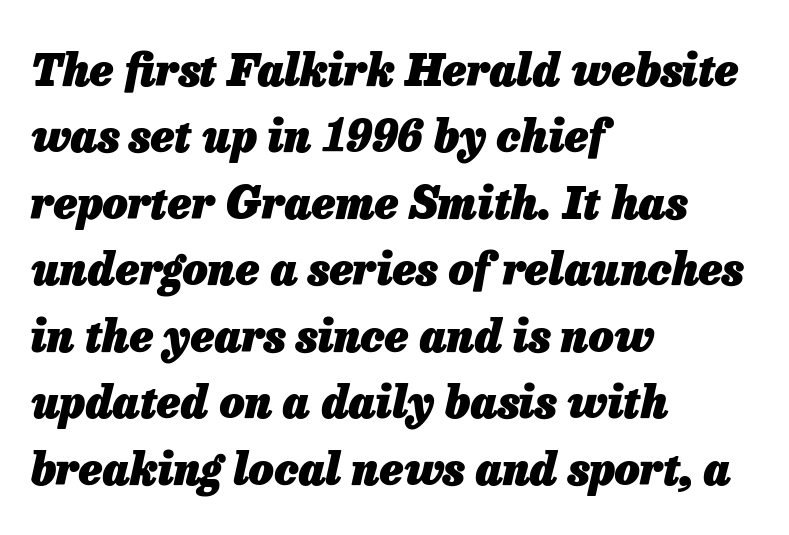
The image shows 44 px heavy type, italic (leaning right); set left-aligned, normal line spacing (1.51x), normal letter spacing, not underlined; low stroke contrast and a medium x-height.
